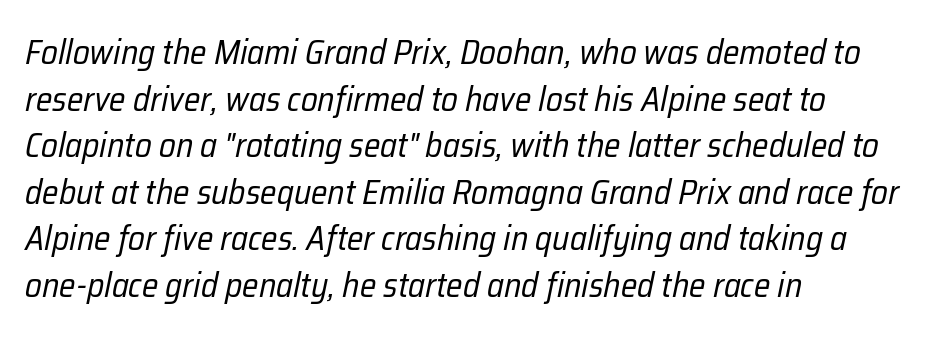
Q: Is the text bold? A: No.
Q: Is the text italic (slanted)? A: Yes, it leans right by about 12 degrees.
Q: Is the text underlined? A: No.
Q: How is the paragraph aligned? A: Left-aligned.
Q: Is the spacing between letters normal or unusually wide? A: Normal.
Q: Is the spacing between lines tight, normal or loose? A: Normal.
Q: Width (condensed, normal, or wide)? A: Condensed.
Q: Stroke contrast? A: Low.
Q: x-height? A: Medium.
Q: Monospaced? A: No.
